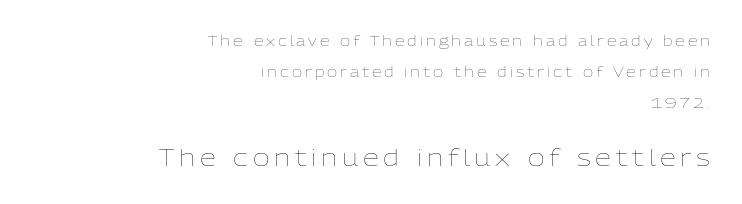
{"italic": "no", "bold": "no", "underline": "no", "align": "right", "line_spacing": "loose", "line_spacing_ratio": 2.2, "letter_spacing": "wide", "letter_spacing_em": 0.21, "larger_block": "second", "size_ratio": 1.64, "glyph_px": 23}
